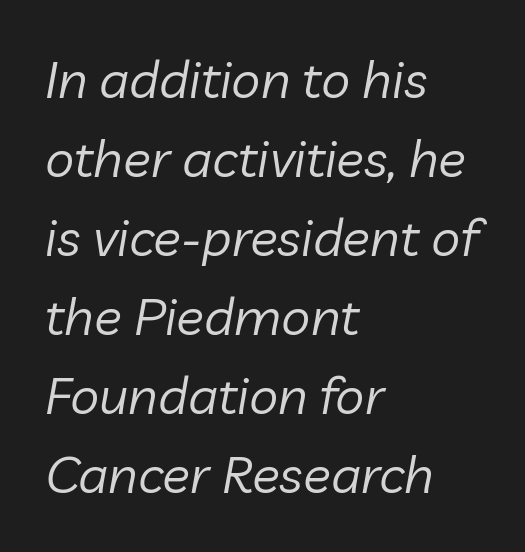
Short note: letters normally spaced. The weight tops out at a normal text grade. Do the characters align in a grid? No, the font is proportional. Leading: standard. A classic flush-left, rag-right setting is used for this passage. The area under the type is left untouched.
